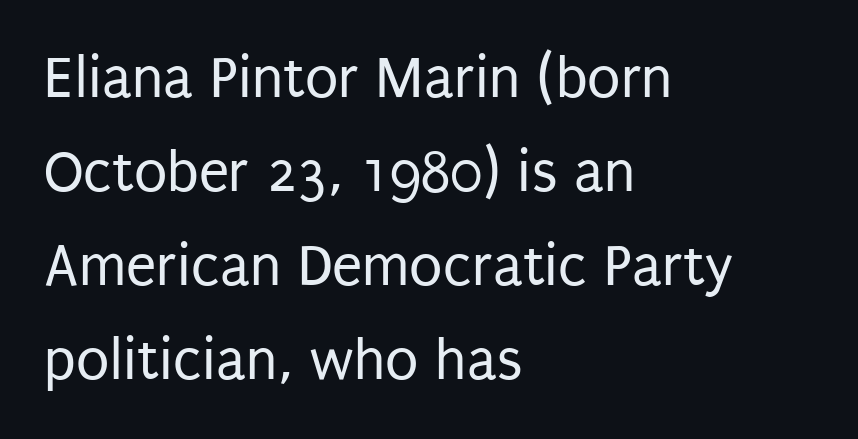
Q: Is the text bold? A: No.
Q: Is the text italic (slanted)? A: No, it is upright.
Q: Is the typeface a serif or a sans-serif typeface? A: Sans-serif.
Q: Is the text underlined? A: No.
Q: How is the paragraph aligned? A: Left-aligned.
Q: Is the spacing between letters normal or unusually wide? A: Normal.
Q: Is the spacing between lines tight, normal or loose? A: Normal.
Q: Width (condensed, normal, or wide)? A: Condensed.
Q: Stroke contrast? A: Low.
Q: x-height? A: Large.
Q: Monospaced? A: No.
